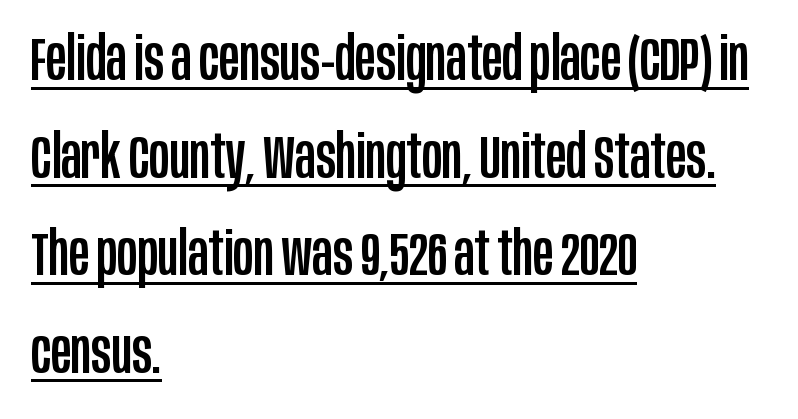
Nope, no serifs anywhere on these letters. The sample's only ornament is a line tracing under the words. The passage shown is typed in a proportional face where columns would drift. Characters remain perfectly vertical along every line. This block has exactly the height ordinary leading produces.
